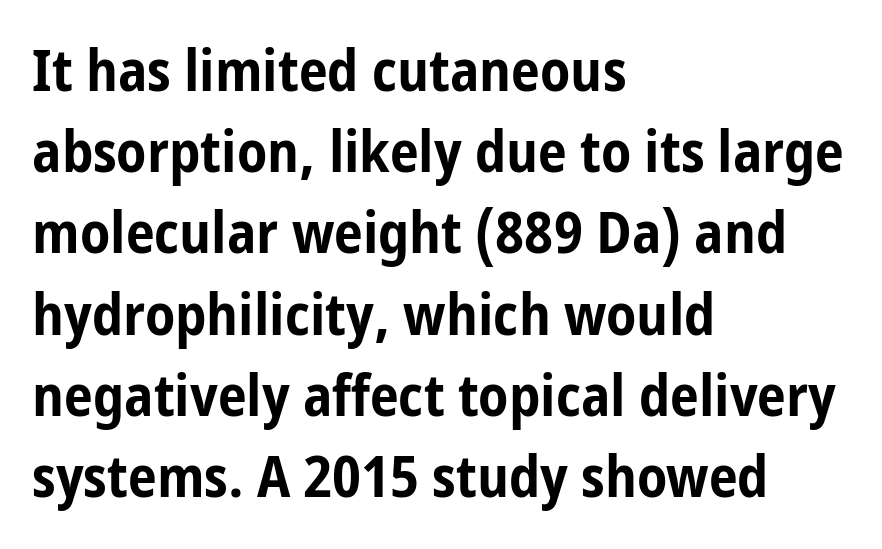
Q: Is the text bold? A: Yes.
Q: Is the text italic (slanted)? A: No, it is upright.
Q: Is the typeface a serif or a sans-serif typeface? A: Sans-serif.
Q: Is the text underlined? A: No.
Q: How is the paragraph aligned? A: Left-aligned.
Q: Is the spacing between letters normal or unusually wide? A: Normal.
Q: Is the spacing between lines tight, normal or loose? A: Normal.
Q: Width (condensed, normal, or wide)? A: Condensed.
Q: Stroke contrast? A: Low.
Q: x-height? A: Medium.
Q: Monospaced? A: No.
